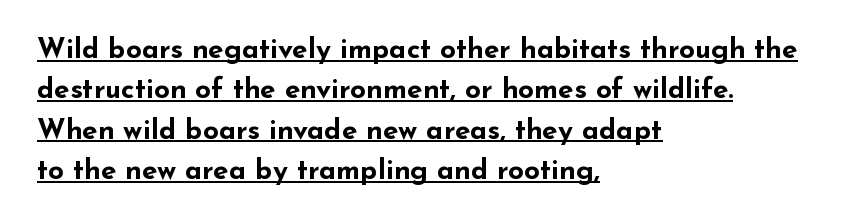
The image shows 28 px bold, wide sans-serif type, upright; set left-aligned, normal line spacing (1.44x), normal letter spacing, underlined; low stroke contrast and a small x-height.
